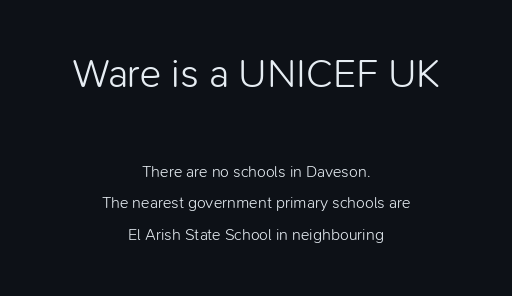
Q: Is the text bold? A: No.
Q: Is the text italic (slanted)? A: No, it is upright.
Q: Is the typeface a serif or a sans-serif typeface? A: Sans-serif.
Q: Is the text underlined? A: No.
Q: How is the paragraph aligned? A: Centered.
Q: Is the spacing between letters normal or unusually wide? A: Normal.
Q: Is the spacing between lines tight, normal or loose? A: Loose.
Q: Which block of text is set in a larger size, the first (top) or the second (bottom)? A: The first (top) one.
Q: Width (condensed, normal, or wide)? A: Normal.
Q: Stroke contrast? A: Low.
Q: x-height? A: Medium.
Q: Monospaced? A: No.
